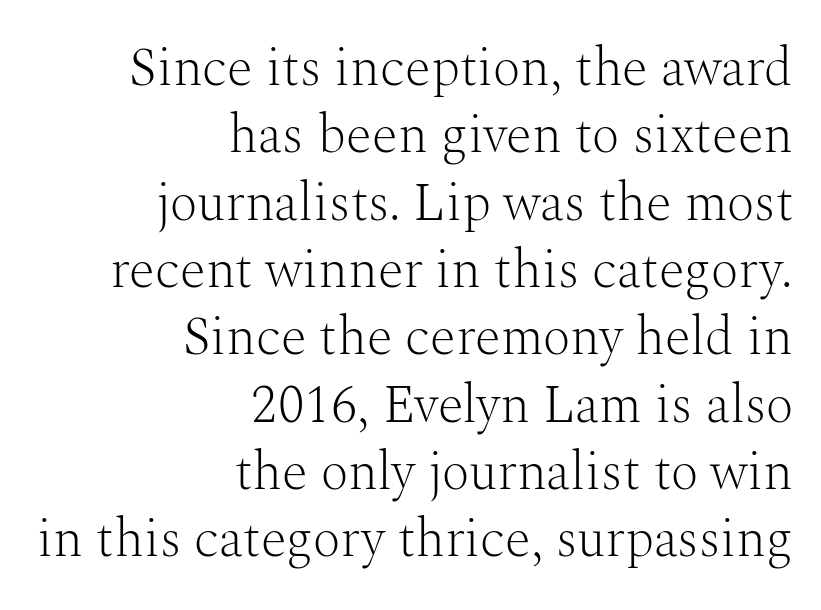
The image shows 53 px light serif type, upright; set right-aligned, normal line spacing (1.27x), normal letter spacing, not underlined; medium stroke contrast and a medium x-height.
